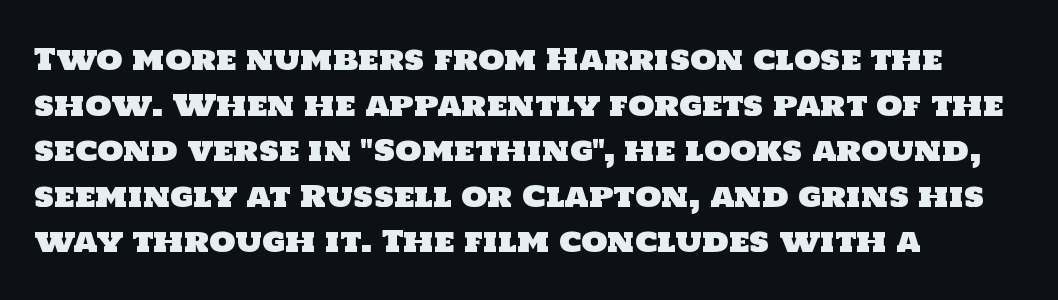
Glance below the letters and you will spot only blank space. Evenly set lines give the paragraph a standard silhouette. Note the varied advance widths — an 'i' is clearly narrower than an 'm'. The lines are quadded left.
